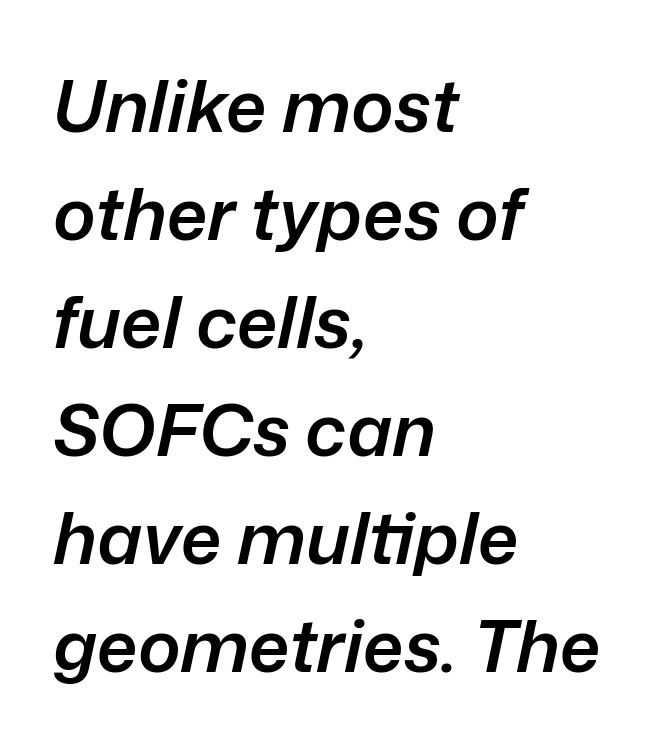
{"italic": "yes", "lean": "right", "slant_degrees": 12, "bold": "semi", "weight": "semibold", "width": "normal", "stroke_contrast": "low", "x_height": "medium", "monospaced": "no", "underline": "no", "align": "left", "line_spacing": "normal", "line_spacing_ratio": 1.5, "letter_spacing": "normal", "letter_spacing_em": 0.0, "glyph_px": 72}
